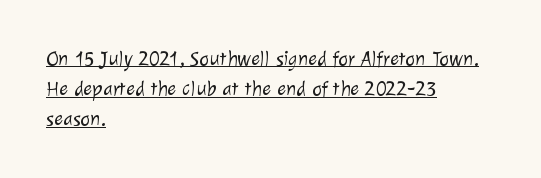
{"bold": "no", "underline": "yes", "align": "left", "line_spacing": "normal", "line_spacing_ratio": 1.44, "letter_spacing": "normal", "letter_spacing_em": 0.0, "glyph_px": 21}
